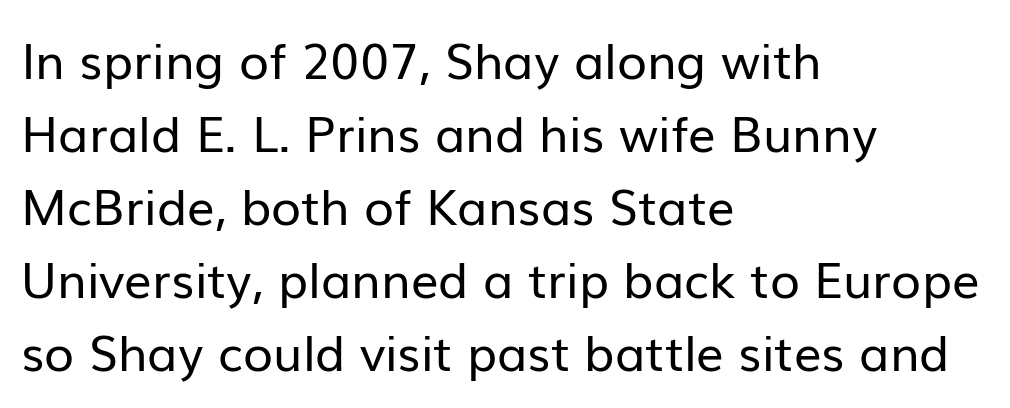
{"serif": "no", "italic": "no", "bold": "no", "weight": "regular", "width": "normal", "stroke_contrast": "low", "x_height": "medium", "monospaced": "no", "underline": "no", "align": "left", "line_spacing": "normal", "line_spacing_ratio": 1.49, "letter_spacing": "normal", "letter_spacing_em": 0.0, "glyph_px": 49}
